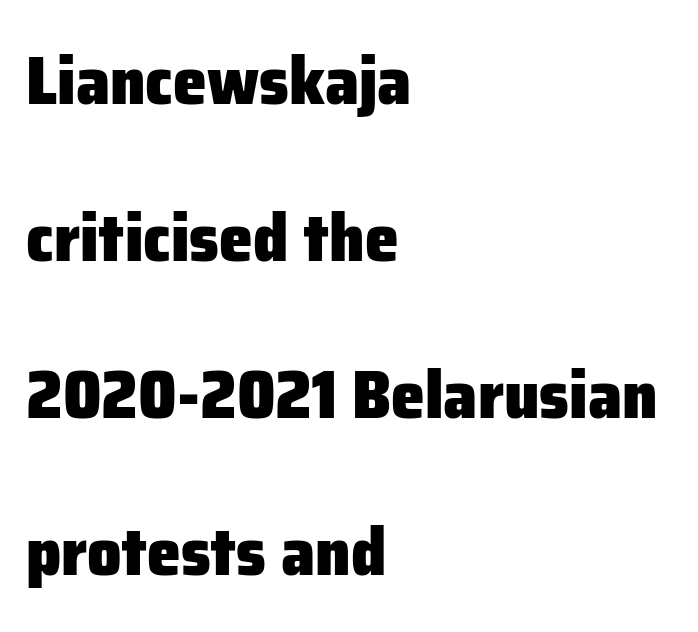
{"serif": "no", "italic": "no", "bold": "yes", "weight": "heavy", "width": "normal", "stroke_contrast": "low", "x_height": "medium", "monospaced": "no", "underline": "no", "align": "left", "line_spacing": "loose", "line_spacing_ratio": 2.31, "letter_spacing": "normal", "letter_spacing_em": 0.0, "glyph_px": 68}
